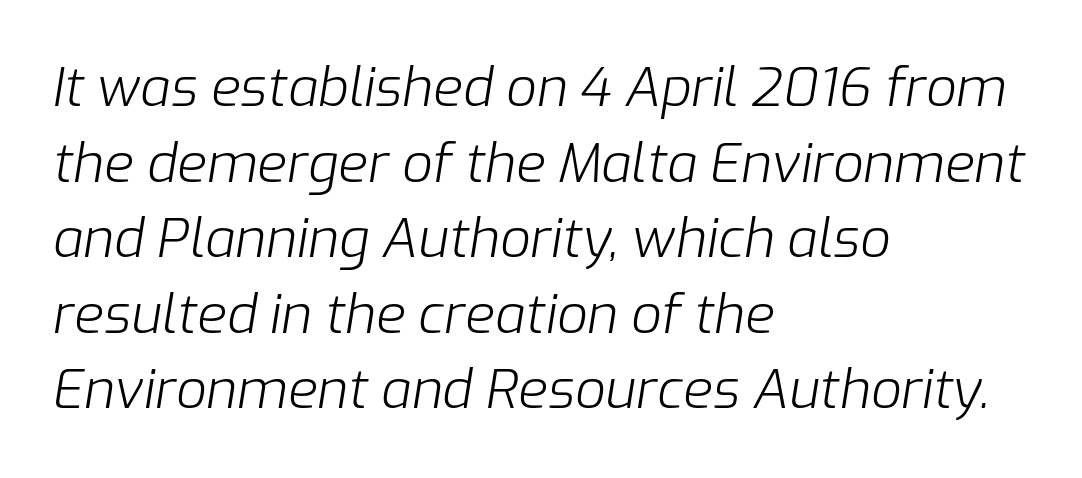
The image shows 54 px light type, italic (leaning right); set left-aligned, normal line spacing (1.4x), normal letter spacing, not underlined; low stroke contrast and a medium x-height.
